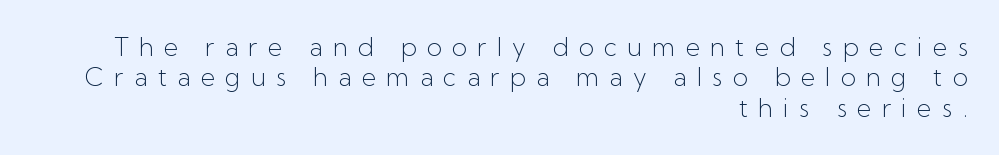
The image shows 25 px text type, upright; set right-aligned, line spacing 1.22x, unusually wide letter spacing (+0.41 em), not underlined.
